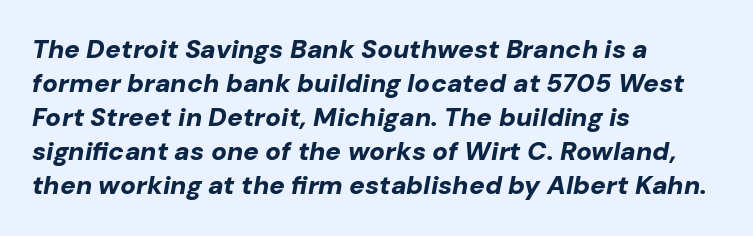
Posture: slanted. Layout note: lines flush left. Look at the stroke-to-counter ratio: heavy, a bold. Letter spacing: default. Regarding leading, the lines here are spaced in the standard way.
